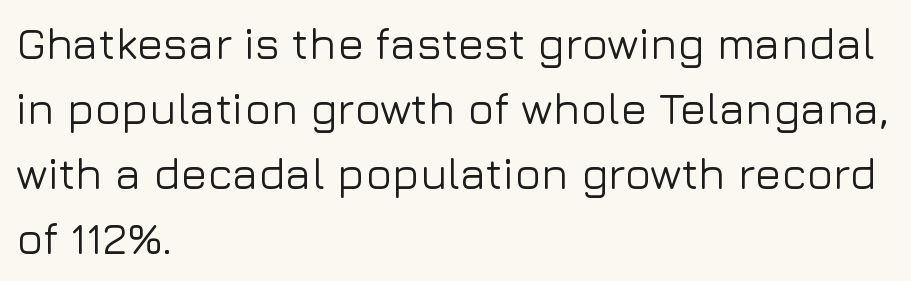
Check where the strokes stop: nothing finishes them off — pure sans. Is there much room between lines? A standard amount, neither cramped nor airy. Rendered with straight, roman letterforms. Leftover space on each line is placed entirely after the last word. The glyphs are unaccompanied by any horizontal stroke below them. These lines keep a tight, regular rhythm from letter to letter.
